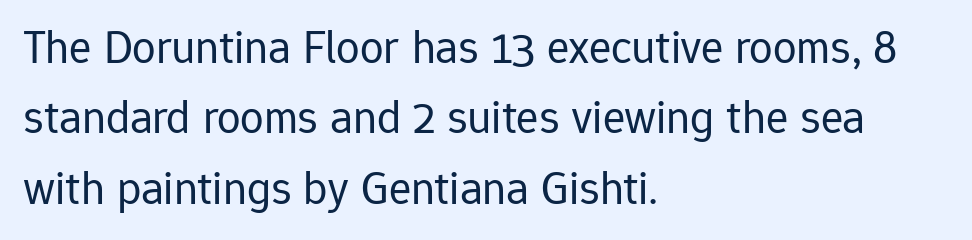
Q: Is the text bold? A: No.
Q: Is the text italic (slanted)? A: No, it is upright.
Q: Is the typeface a serif or a sans-serif typeface? A: Sans-serif.
Q: Is the text underlined? A: No.
Q: How is the paragraph aligned? A: Left-aligned.
Q: Is the spacing between letters normal or unusually wide? A: Normal.
Q: Is the spacing between lines tight, normal or loose? A: Normal.
Q: Width (condensed, normal, or wide)? A: Normal.
Q: Stroke contrast? A: Low.
Q: x-height? A: Medium.
Q: Monospaced? A: No.
